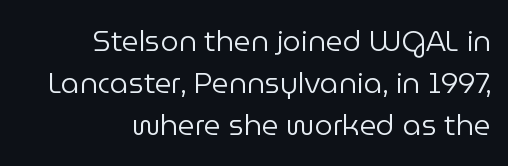
Q: Is the text bold? A: No.
Q: Is the text italic (slanted)? A: No, it is upright.
Q: Is the typeface a serif or a sans-serif typeface? A: Sans-serif.
Q: Is the text underlined? A: No.
Q: How is the paragraph aligned? A: Right-aligned.
Q: Is the spacing between letters normal or unusually wide? A: Normal.
Q: Is the spacing between lines tight, normal or loose? A: Normal.
Q: Width (condensed, normal, or wide)? A: Normal.
Q: Stroke contrast? A: Low.
Q: x-height? A: Medium.
Q: Monospaced? A: No.
